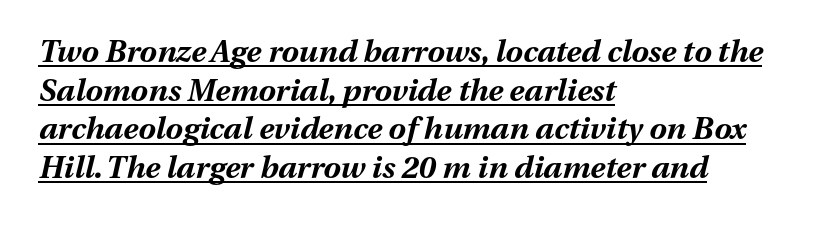
The image shows 31 px bold type, italic (leaning right); set left-aligned, normal line spacing (1.25x), normal letter spacing, underlined; medium stroke contrast and a medium x-height.
